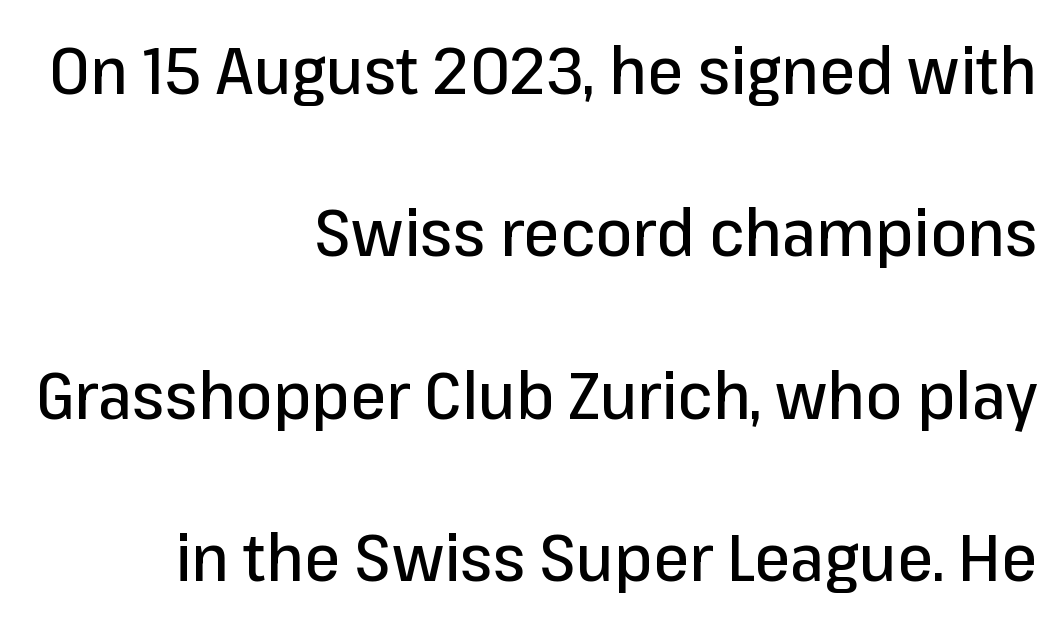
These lines are composed in type without serifs. Line ends are locked; line starts wander. The passage shown has conventional tracking throughout. The gap between lines stays unmarked. Italic? Not at all — the glyphs are vertical.
